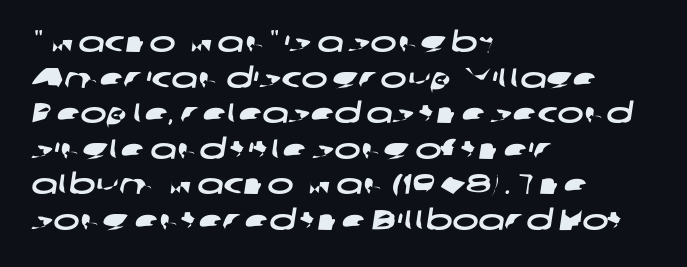
{"serif": "no", "width": "wide", "stroke_contrast": "low", "x_height": "medium", "monospaced": "no", "underline": "no", "align": "left", "line_spacing": "normal", "line_spacing_ratio": 1.27, "letter_spacing": "normal", "letter_spacing_em": 0.0, "glyph_px": 28}
